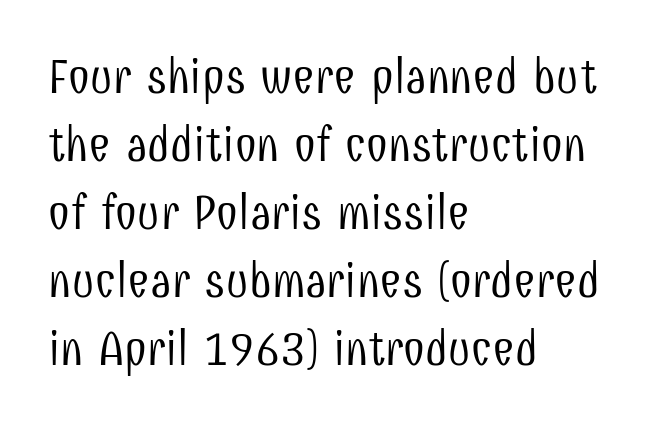
{"serif": "no", "italic": "no", "bold": "no", "weight": "light", "width": "condensed", "stroke_contrast": "low", "x_height": "medium", "monospaced": "no", "underline": "no", "align": "left", "line_spacing": "normal", "line_spacing_ratio": 1.39, "letter_spacing": "normal", "letter_spacing_em": 0.0, "glyph_px": 49}
